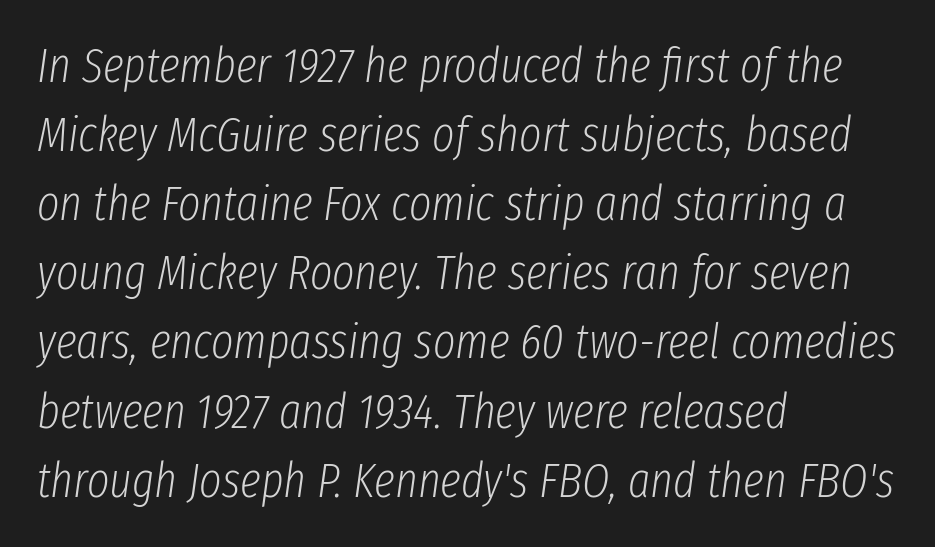
The image shows 48 px light, condensed type, italic (leaning right); set left-aligned, normal line spacing (1.44x), normal letter spacing, not underlined; low stroke contrast and a medium x-height.
